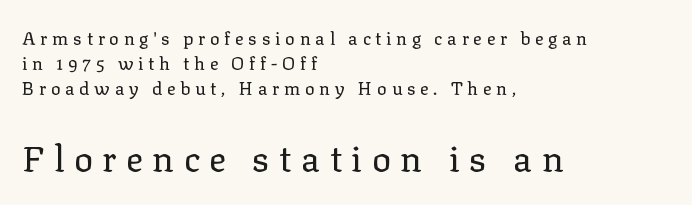
Q: Is the text bold? A: No.
Q: Is the text italic (slanted)? A: No, it is upright.
Q: Is the typeface a serif or a sans-serif typeface? A: Serif.
Q: Is the text underlined? A: No.
Q: How is the paragraph aligned? A: Left-aligned.
Q: Is the spacing between letters normal or unusually wide? A: Unusually wide.
Q: Is the spacing between lines tight, normal or loose? A: Normal.
Q: Which block of text is set in a larger size, the first (top) or the second (bottom)? A: The second (bottom) one.
Q: Width (condensed, normal, or wide)? A: Normal.
Q: Stroke contrast? A: Low.
Q: x-height? A: Medium.
Q: Monospaced? A: No.
